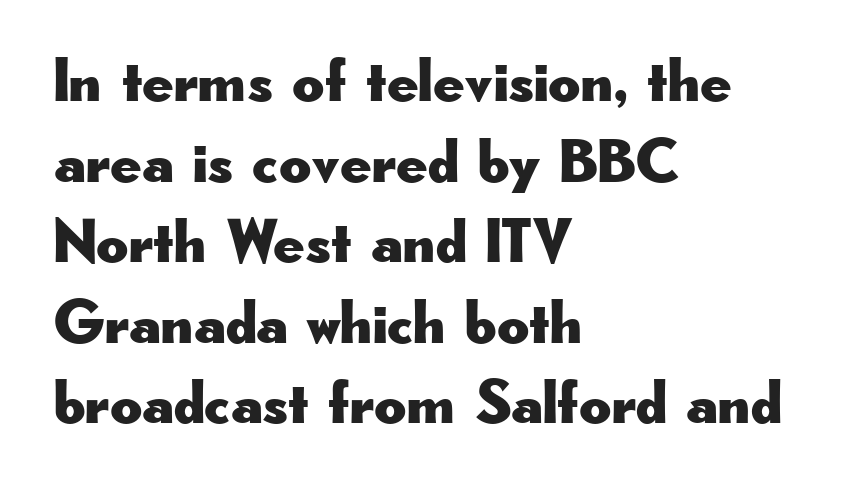
The image shows 62 px wide sans-serif type, upright; set left-aligned, normal line spacing (1.3x), normal letter spacing, not underlined; low stroke contrast and a small x-height.
